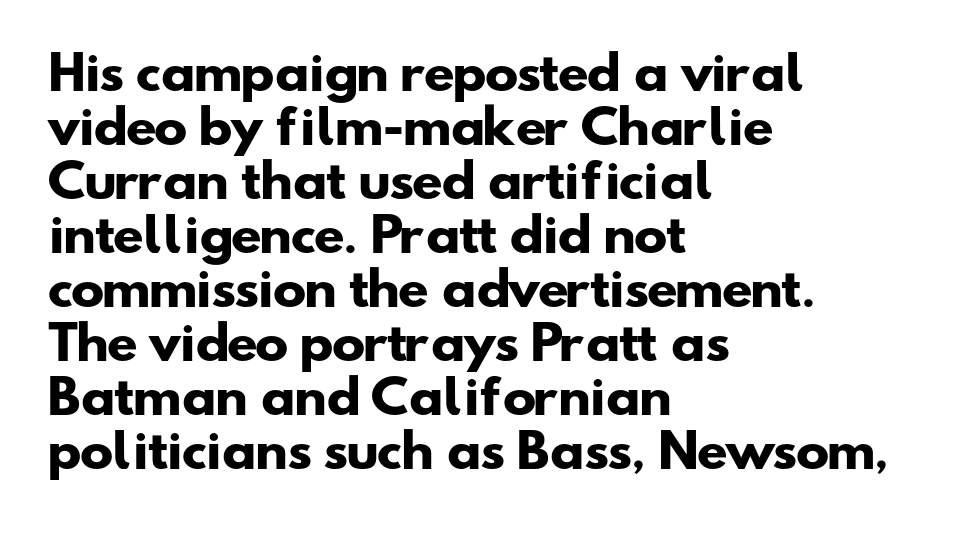
{"serif": "no", "bold": "yes", "weight": "heavy", "width": "wide", "stroke_contrast": "low", "x_height": "small", "monospaced": "no", "underline": "no", "align": "left", "line_spacing_ratio": 1.2, "letter_spacing": "normal", "letter_spacing_em": 0.0, "glyph_px": 45}
